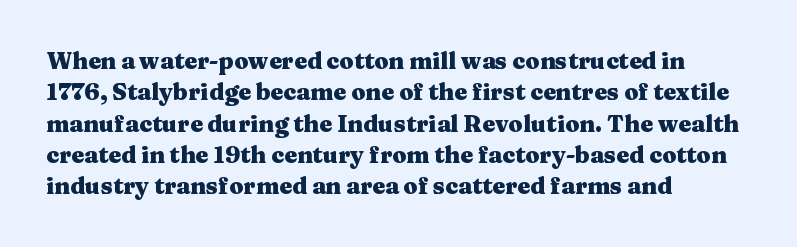
Q: Is the text bold? A: Yes.
Q: Is the text italic (slanted)? A: No, it is upright.
Q: Is the text underlined? A: No.
Q: How is the paragraph aligned? A: Left-aligned.
Q: Is the spacing between letters normal or unusually wide? A: Normal.
Q: Is the spacing between lines tight, normal or loose? A: Normal.
